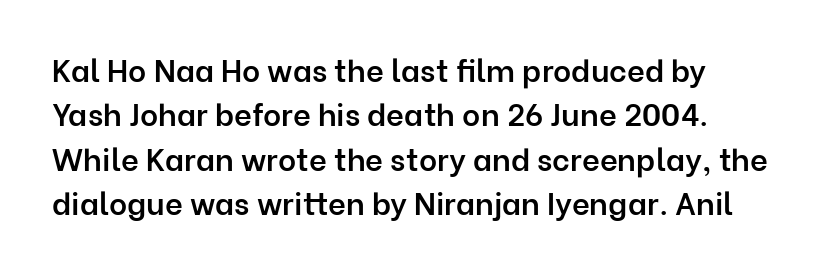
The passage shown is not underscored anywhere. How would I describe the line gaps? Plain and ordinary. These lines keep a tight, regular rhythm from letter to letter. The lettering holds an erect, upright posture throughout. A somewhat darkened texture: the type is semibold rather than bold.
